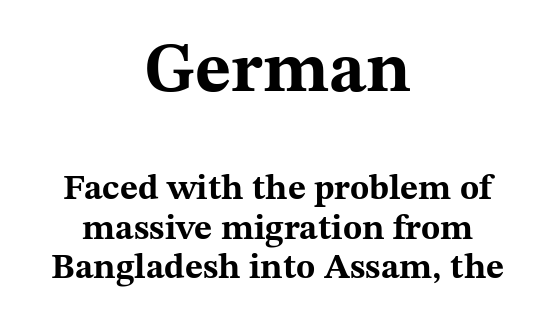
Q: Is the text bold? A: Yes.
Q: Is the text italic (slanted)? A: No, it is upright.
Q: Is the typeface a serif or a sans-serif typeface? A: Serif.
Q: Is the text underlined? A: No.
Q: How is the paragraph aligned? A: Centered.
Q: Is the spacing between letters normal or unusually wide? A: Normal.
Q: Is the spacing between lines tight, normal or loose? A: Tight.
Q: Which block of text is set in a larger size, the first (top) or the second (bottom)? A: The first (top) one.
Q: Width (condensed, normal, or wide)? A: Wide.
Q: Stroke contrast? A: Medium.
Q: x-height? A: Medium.
Q: Monospaced? A: No.
